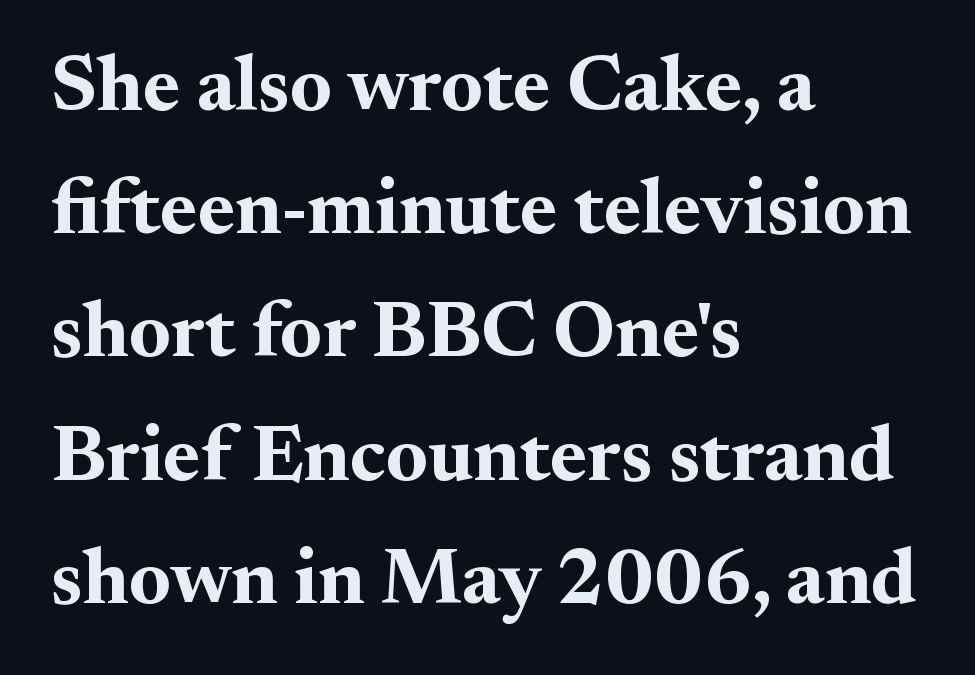
The image shows 79 px bold serif type, upright; set left-aligned, normal line spacing (1.56x), normal letter spacing, not underlined; medium stroke contrast and a small x-height.
